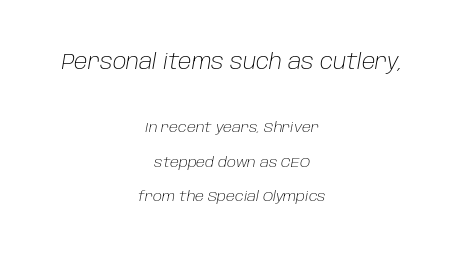
The image shows 21 px text type, italic (leaning right); set centered, loose line spacing (2.45x), normal letter spacing, not underlined; the first (top) block is 1.5x larger.
